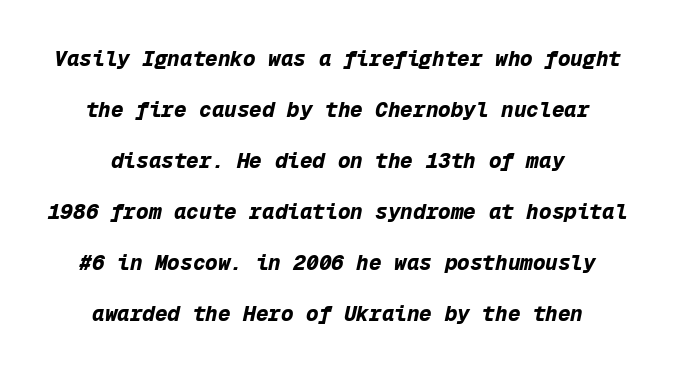
{"italic": "yes", "lean": "right", "slant_degrees": 12, "bold": "yes", "underline": "no", "align": "center", "line_spacing": "loose", "line_spacing_ratio": 2.43, "letter_spacing": "normal", "letter_spacing_em": 0.0, "glyph_px": 21}
